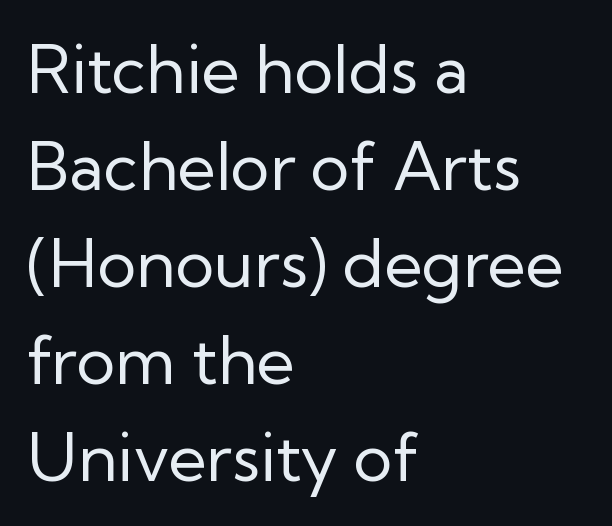
The font family rendered here belongs to the sans-serif group. The lines are quadded left. The strokes are not fattened; the text isn't bold. Baseline-to-baseline distance is the conventional proportion of letter height. The letters sit at their default tracking, neither squeezed nor spread. Posture: straight, roman, zero tilt.
